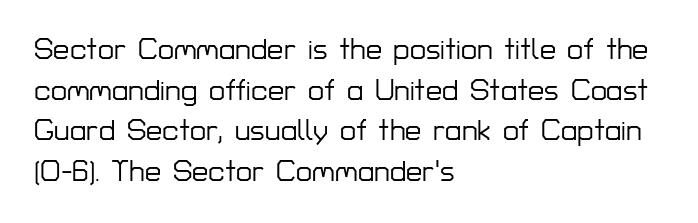
Casual observation: everything's shoved over to the left. Short note: letters normally spaced. Rule under the text: the space is simply empty. Reading down the column, the eye jumps a familiar distance to each next line. Note the varied advance widths — an 'i' is clearly narrower than an 'm'. This sample uses an upright cut, with every glyph sitting square on the baseline.
